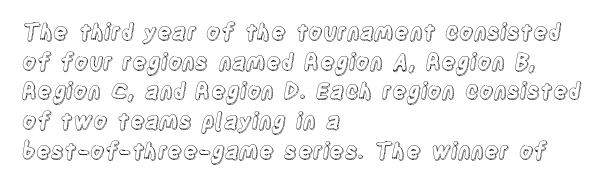
The image shows 22 px text type; set left-aligned, normal line spacing (1.35x), normal letter spacing, not underlined.
